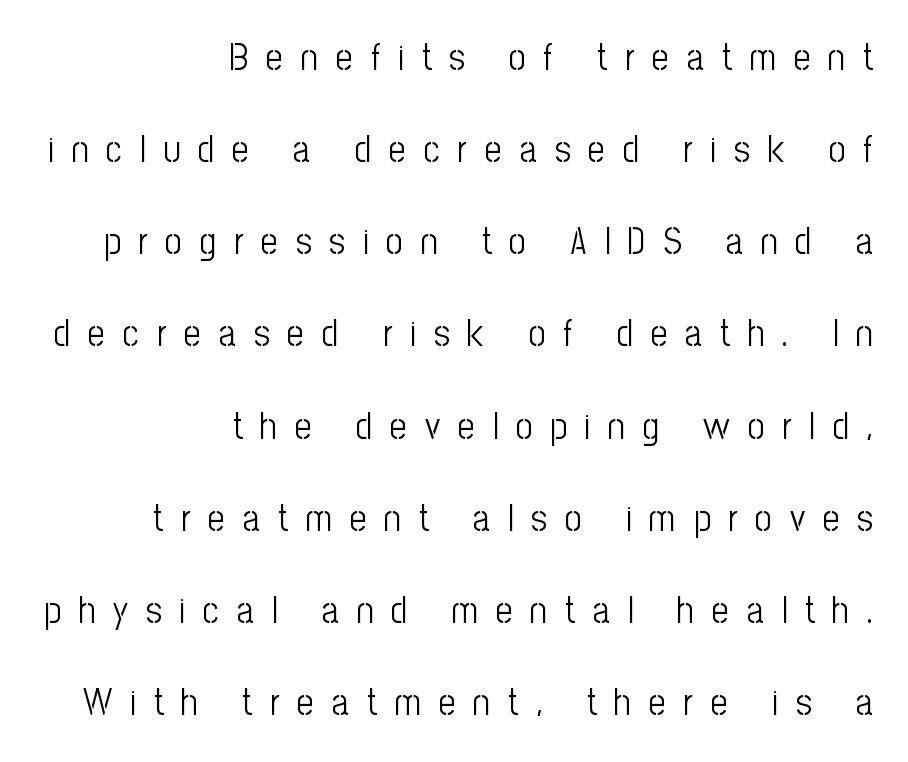
On a weight scale, this lands at 450 or below. Every row of glyphs terminates at an identical x-position on the right. Underline: absent. Tracking here is generous; glyphs stand well apart from one another. Is this a sans? Yes — the strokes have no serifs. Each letter keeps its own natural width here, so spacing adapts to shape.
